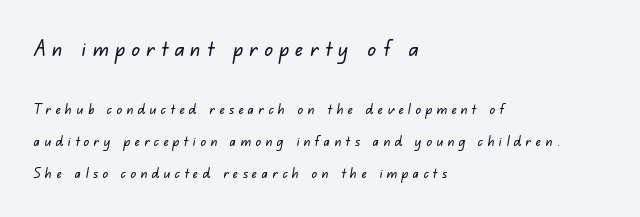
The image shows 21 px text type; set left-aligned, loose line spacing (2.3x), unusually wide letter spacing (+0.31 em), not underlined; the first (top) block is 1.5x larger.
